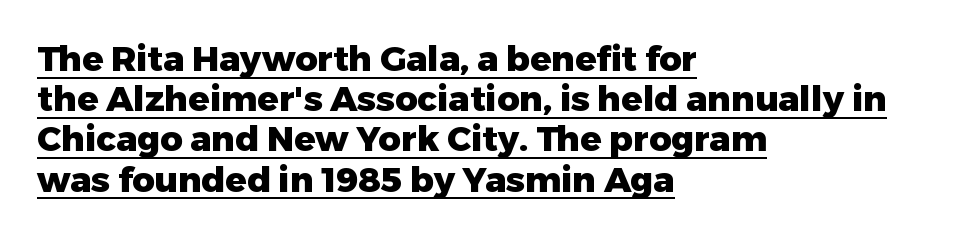
{"serif": "no", "italic": "no", "bold": "yes", "weight": "heavy", "width": "normal", "stroke_contrast": "low", "x_height": "medium", "monospaced": "no", "underline": "yes", "align": "left", "line_spacing": "tight", "line_spacing_ratio": 1.15, "letter_spacing": "normal", "letter_spacing_em": 0.0, "glyph_px": 35}
